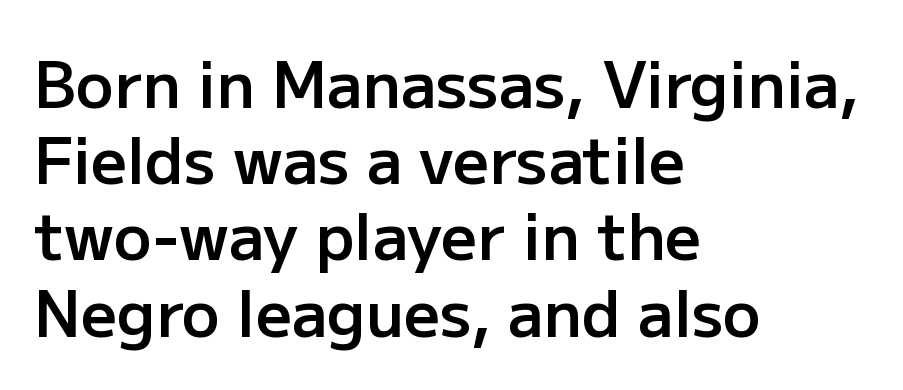
{"serif": "no", "italic": "no", "bold": "semi", "weight": "semibold", "width": "normal", "stroke_contrast": "low", "x_height": "medium", "monospaced": "no", "underline": "no", "align": "left", "line_spacing_ratio": 1.21, "letter_spacing": "normal", "letter_spacing_em": 0.0, "glyph_px": 63}
